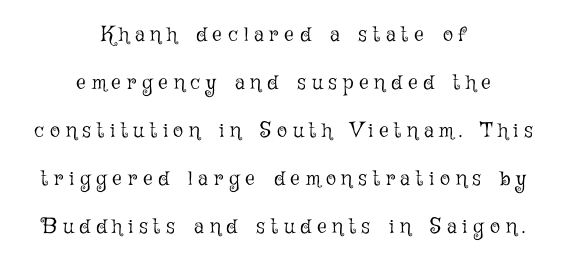
The image shows 21 px text type, upright; set centered, loose line spacing (2.29x), unusually wide letter spacing (+0.28 em), not underlined.
